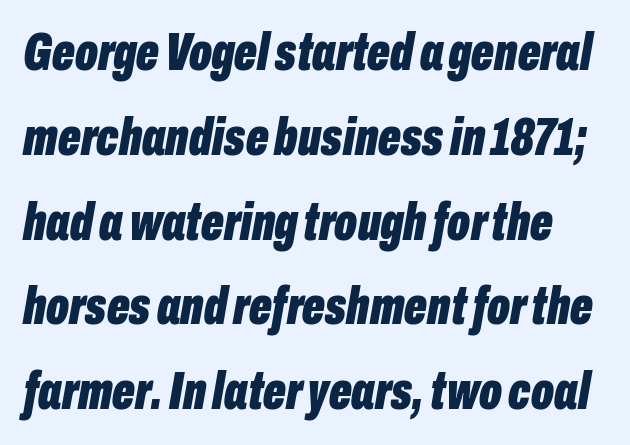
{"italic": "yes", "lean": "right", "slant_degrees": 10, "bold": "yes", "weight": "bold", "width": "condensed", "stroke_contrast": "low", "x_height": "medium", "monospaced": "no", "underline": "no", "line_spacing": "normal", "line_spacing_ratio": 1.6, "letter_spacing": "normal", "letter_spacing_em": 0.0, "glyph_px": 53}
